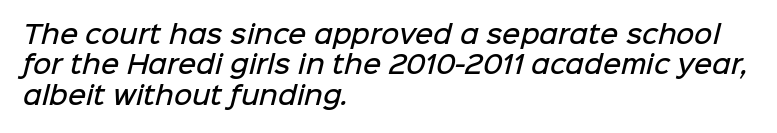
Q: Is the text bold? A: Semi-bold.
Q: Is the text underlined? A: No.
Q: How is the paragraph aligned? A: Left-aligned.
Q: Is the spacing between letters normal or unusually wide? A: Normal.
